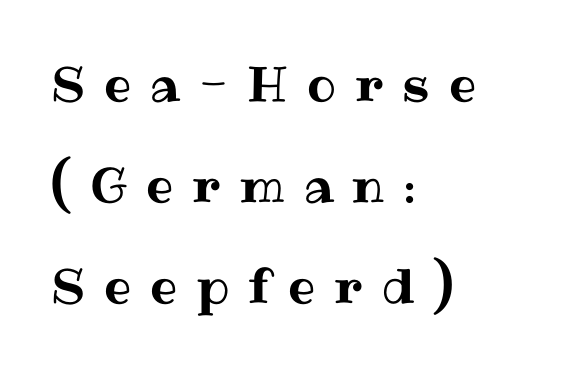
Q: Is the text italic (slanted)? A: No, it is upright.
Q: Is the text underlined? A: No.
Q: How is the paragraph aligned? A: Left-aligned.
Q: Is the spacing between letters normal or unusually wide? A: Unusually wide.
Q: Is the spacing between lines tight, normal or loose? A: Loose.
Q: Width (condensed, normal, or wide)? A: Normal.
Q: Stroke contrast? A: Medium.
Q: x-height? A: Medium.
Q: Monospaced? A: No.
